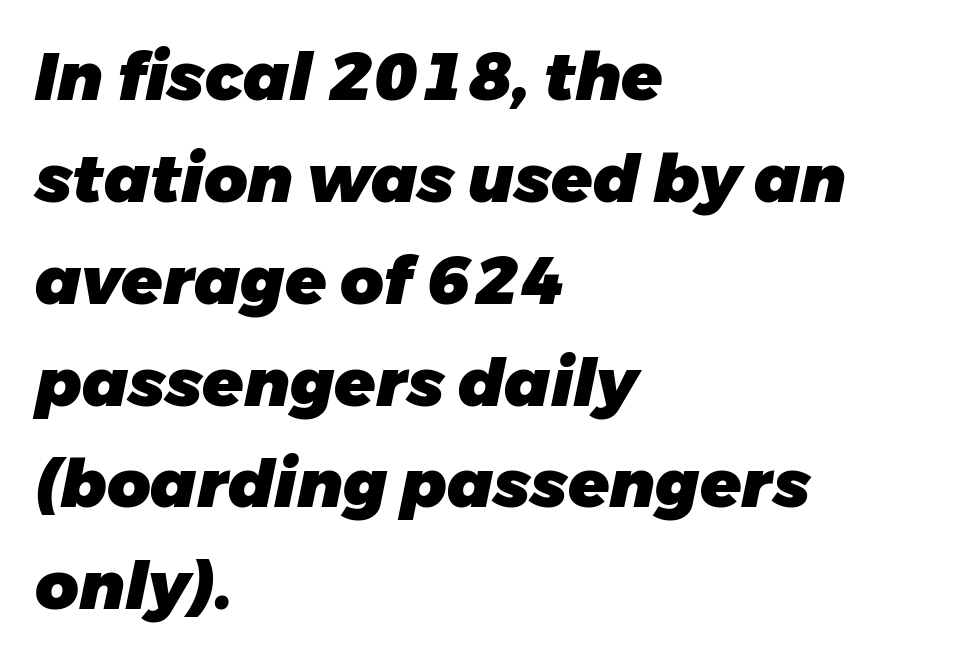
{"italic": "yes", "lean": "right", "slant_degrees": 11, "bold": "yes", "weight": "heavy", "width": "normal", "stroke_contrast": "low", "x_height": "medium", "monospaced": "no", "underline": "no", "align": "left", "line_spacing": "normal", "line_spacing_ratio": 1.52, "letter_spacing": "normal", "letter_spacing_em": 0.0, "glyph_px": 67}
